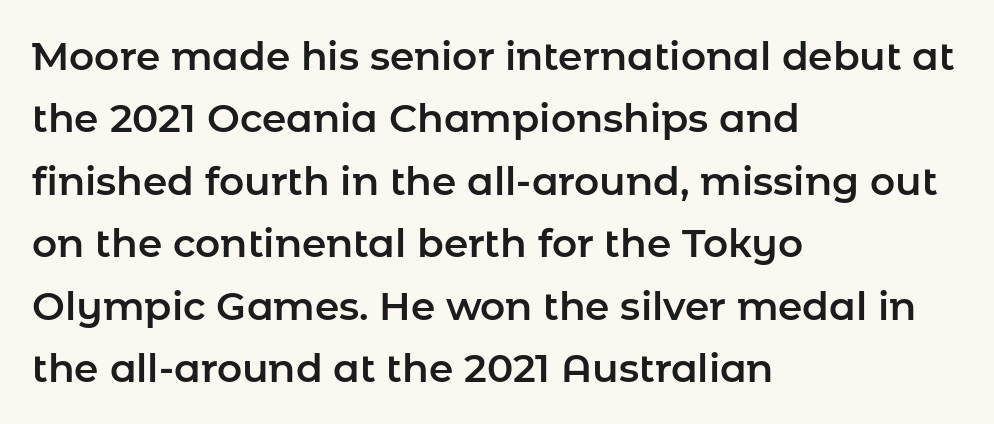
Q: Is the text italic (slanted)? A: No, it is upright.
Q: Is the typeface a serif or a sans-serif typeface? A: Sans-serif.
Q: Is the text underlined? A: No.
Q: How is the paragraph aligned? A: Left-aligned.
Q: Is the spacing between letters normal or unusually wide? A: Normal.
Q: Is the spacing between lines tight, normal or loose? A: Normal.
Q: Width (condensed, normal, or wide)? A: Normal.
Q: Stroke contrast? A: Low.
Q: x-height? A: Medium.
Q: Monospaced? A: No.
